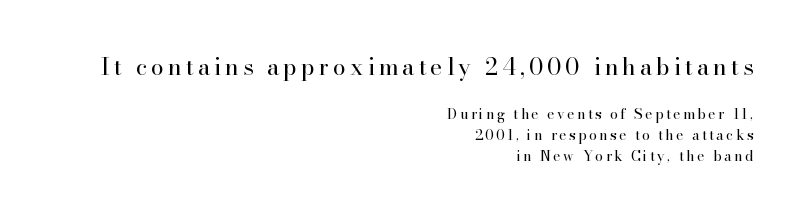
Stroke mass is kept to a normal reading level or below. How would I describe the line gaps? Plain and ordinary. The passage shown is not underscored anywhere. This is the regular roman posture of the typeface.
